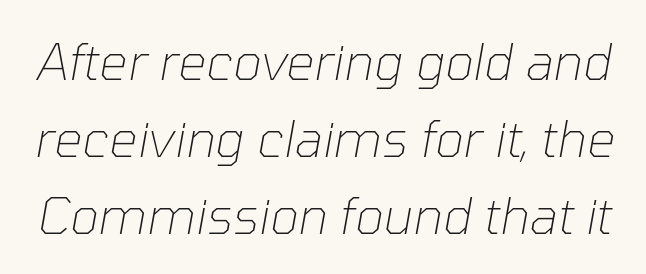
The rendering uses natural spacing where letterforms have individual widths. Does the leading feel generous? No, just average. Bare-footed words on every line. How are the letters spaced? Ordinarily, with no added tracking. Weight: not bold — regular or lighter. Emphasis-style slanted type is in use.
